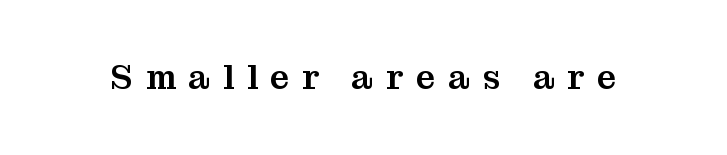
This rendering widens character spacing well past its baseline value. Varying glyph widths throughout — classic text-font behaviour. Posture: straight, roman, zero tilt. Examine the stroke ends and you'll spot serifs. Only glyphs here, with clear space below each row.
